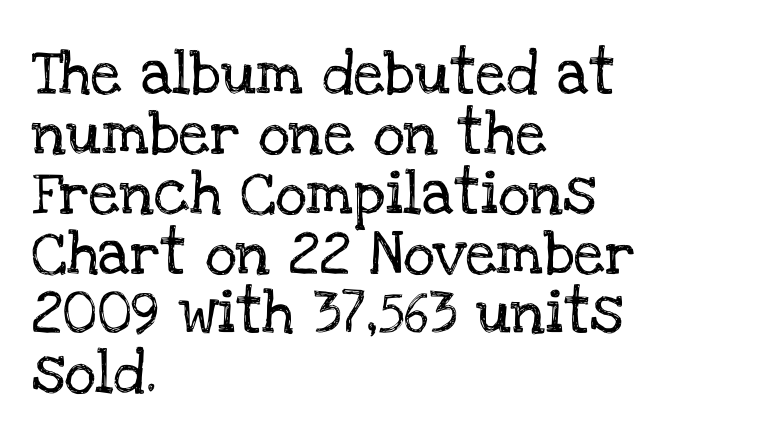
The rendering uses natural spacing where letterforms have individual widths. Vertically, the passage feels balanced, rows spaced as you'd expect. Note: serifs present on the glyphs. The typesetter chose a ragged-right arrangement here.
